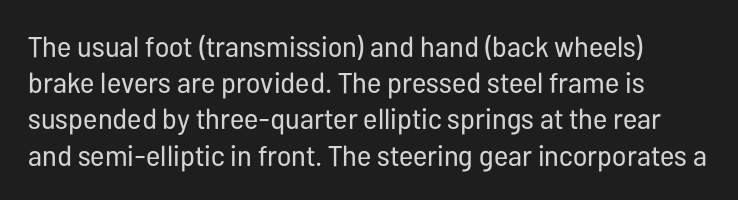
Q: Is the text bold? A: No.
Q: Is the text italic (slanted)? A: No, it is upright.
Q: Is the typeface a serif or a sans-serif typeface? A: Sans-serif.
Q: Is the text underlined? A: No.
Q: Is the spacing between letters normal or unusually wide? A: Normal.
Q: Is the spacing between lines tight, normal or loose? A: Normal.
Q: Width (condensed, normal, or wide)? A: Condensed.
Q: Stroke contrast? A: Low.
Q: x-height? A: Medium.
Q: Monospaced? A: No.
